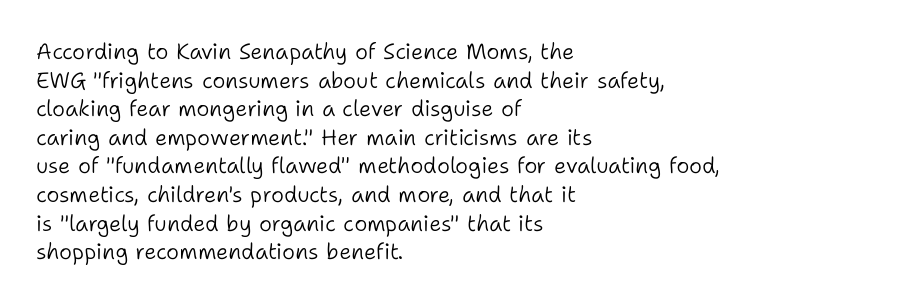
The image shows 22 px text type, upright; set left-aligned, normal line spacing (1.3x), normal letter spacing, not underlined.
